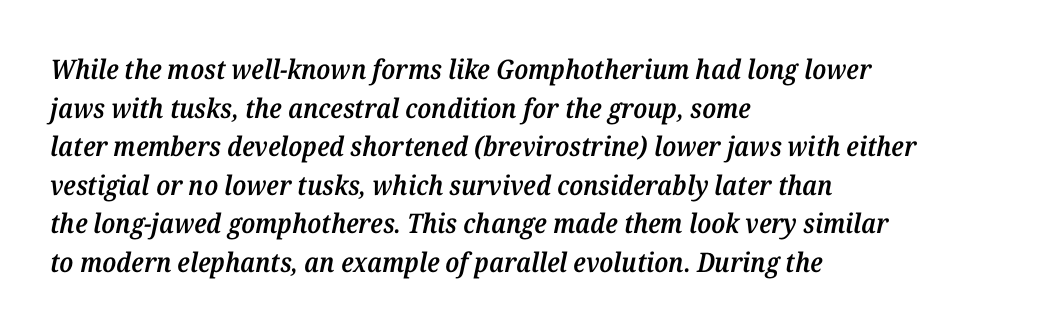
{"italic": "yes", "lean": "right", "slant_degrees": 12, "bold": "semi", "underline": "no", "align": "left", "line_spacing": "normal", "line_spacing_ratio": 1.43, "letter_spacing": "normal", "letter_spacing_em": 0.0, "glyph_px": 27}
